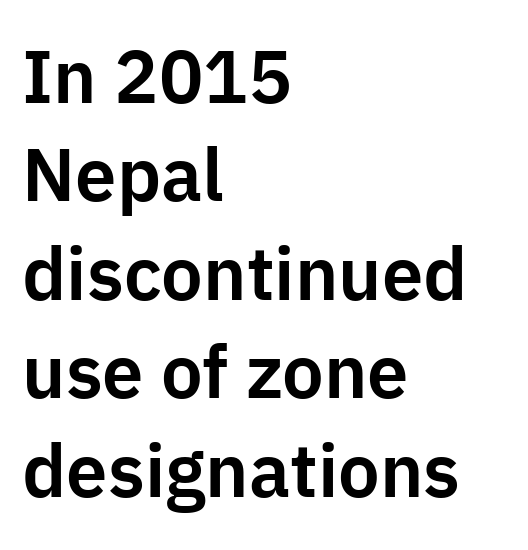
Q: Is the text italic (slanted)? A: No, it is upright.
Q: Is the typeface a serif or a sans-serif typeface? A: Sans-serif.
Q: Is the text underlined? A: No.
Q: How is the paragraph aligned? A: Left-aligned.
Q: Is the spacing between letters normal or unusually wide? A: Normal.
Q: Is the spacing between lines tight, normal or loose? A: Normal.
Q: Width (condensed, normal, or wide)? A: Normal.
Q: Stroke contrast? A: Low.
Q: x-height? A: Medium.
Q: Monospaced? A: No.
